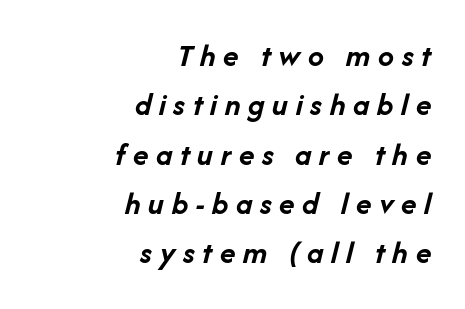
Q: Is the text bold? A: Yes.
Q: Is the text italic (slanted)? A: Yes, it leans right by about 14 degrees.
Q: Is the text underlined? A: No.
Q: How is the paragraph aligned? A: Right-aligned.
Q: Is the spacing between letters normal or unusually wide? A: Unusually wide.
Q: Is the spacing between lines tight, normal or loose? A: Normal.
Q: Width (condensed, normal, or wide)? A: Normal.
Q: Stroke contrast? A: Low.
Q: x-height? A: Medium.
Q: Monospaced? A: No.
